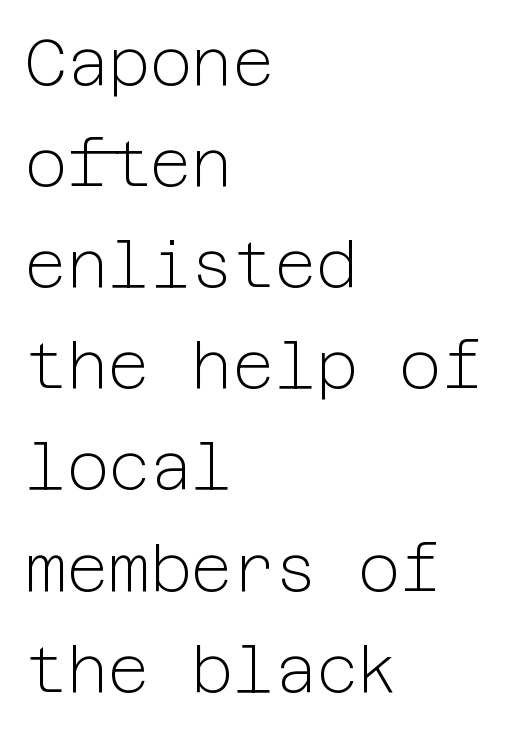
{"serif": "no", "italic": "no", "bold": "no", "weight": "light", "width": "normal", "stroke_contrast": "low", "x_height": "medium", "underline": "no", "align": "left", "line_spacing": "normal", "line_spacing_ratio": 1.58, "letter_spacing": "normal", "letter_spacing_em": 0.0, "glyph_px": 64}
